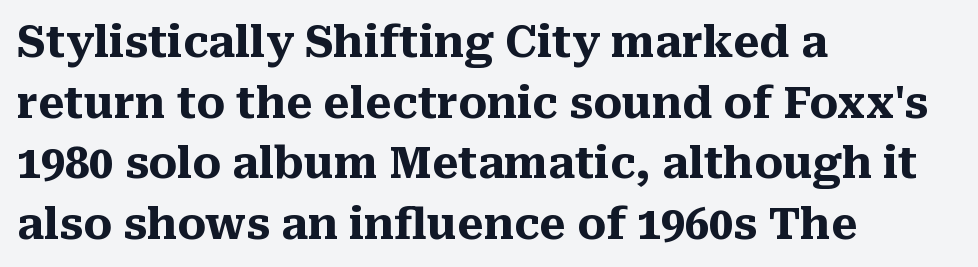
The lines are quadded left. Every character sits straight up, as roman type does. The type family on display is of the serif kind. The horizontal fit of the characters is conventional and even.
